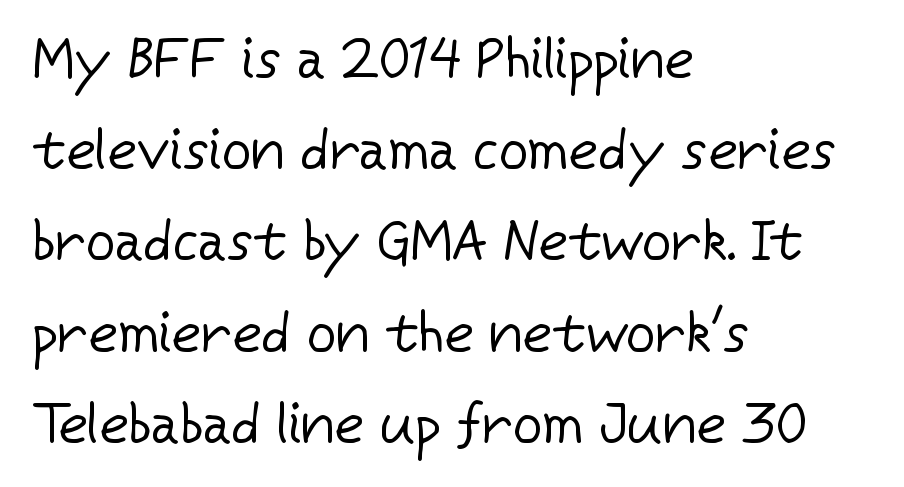
These lines are rendered in a variable-pitch font. Visually the block forms a straight wall on the left and a jagged coastline on the right. Leading matches the norm, producing a regular column. The area under the type is left untouched. No extra tracking has been applied to these lines.
